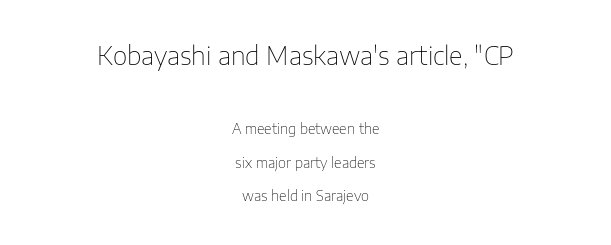
The image shows 25 px text type, upright; set centered, loose line spacing (2.4x), normal letter spacing, not underlined; the first (top) block is 1.79x larger.
